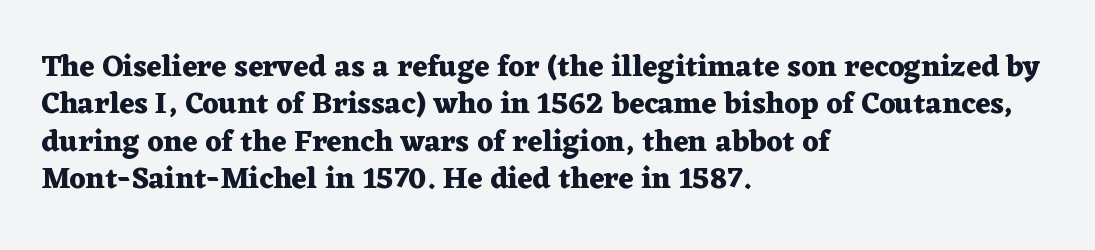
Varying glyph widths throughout — classic text-font behaviour. Italic? Not at all — the glyphs are vertical. Clear beneath every line of the passage. Look at the tracking — it's just the regular setting, nothing added. Vertically, the passage feels balanced, rows spaced as you'd expect. What weight is shown? A full bold with thick strokes.
